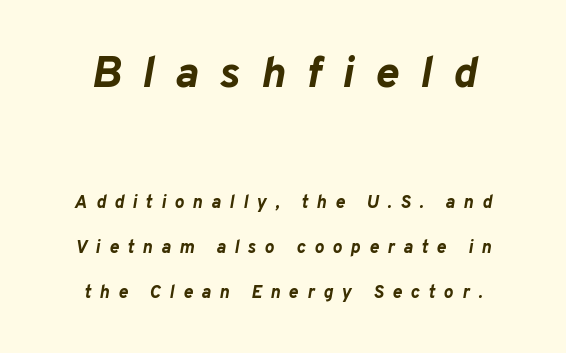
Q: Is the text bold? A: Yes.
Q: Is the text italic (slanted)? A: Yes, it leans right by about 10 degrees.
Q: Is the text underlined? A: No.
Q: How is the paragraph aligned? A: Centered.
Q: Is the spacing between letters normal or unusually wide? A: Unusually wide.
Q: Is the spacing between lines tight, normal or loose? A: Loose.
Q: Which block of text is set in a larger size, the first (top) or the second (bottom)? A: The first (top) one.
Q: Width (condensed, normal, or wide)? A: Normal.
Q: Stroke contrast? A: Low.
Q: x-height? A: Medium.
Q: Monospaced? A: No.
